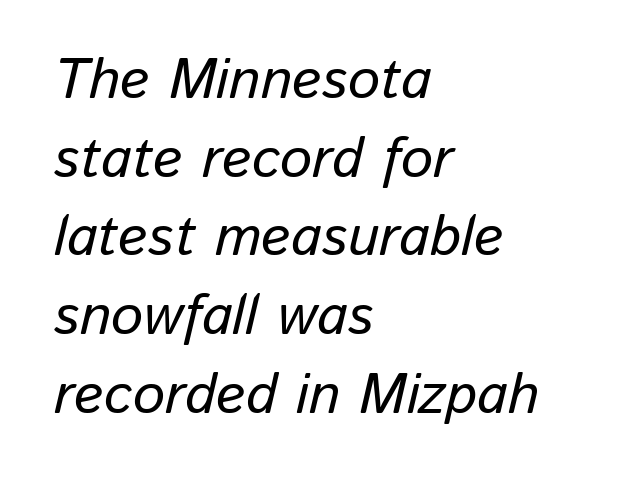
Q: Is the text italic (slanted)? A: Yes, it leans right by about 13 degrees.
Q: Is the text underlined? A: No.
Q: How is the paragraph aligned? A: Left-aligned.
Q: Is the spacing between letters normal or unusually wide? A: Normal.
Q: Is the spacing between lines tight, normal or loose? A: Normal.
Q: Width (condensed, normal, or wide)? A: Normal.
Q: Stroke contrast? A: Low.
Q: x-height? A: Medium.
Q: Monospaced? A: No.
